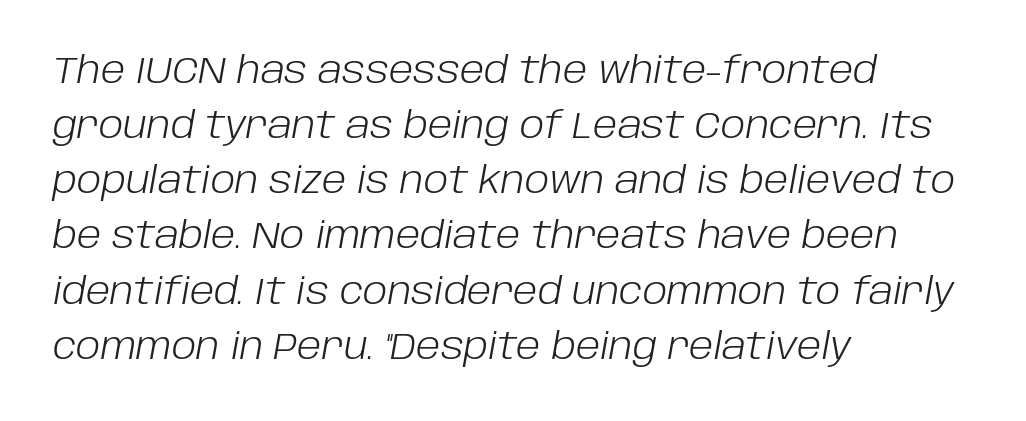
{"italic": "yes", "lean": "right", "slant_degrees": 10, "bold": "no", "weight": "light", "width": "normal", "stroke_contrast": "low", "x_height": "large", "monospaced": "no", "underline": "no", "align": "left", "line_spacing": "normal", "line_spacing_ratio": 1.49, "letter_spacing": "normal", "letter_spacing_em": 0.0, "glyph_px": 37}
